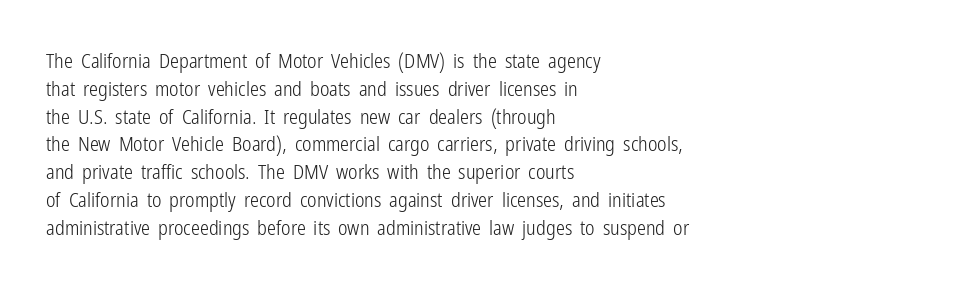
The image shows 20 px text type, upright; set left-aligned, normal line spacing (1.39x), normal letter spacing, not underlined.
